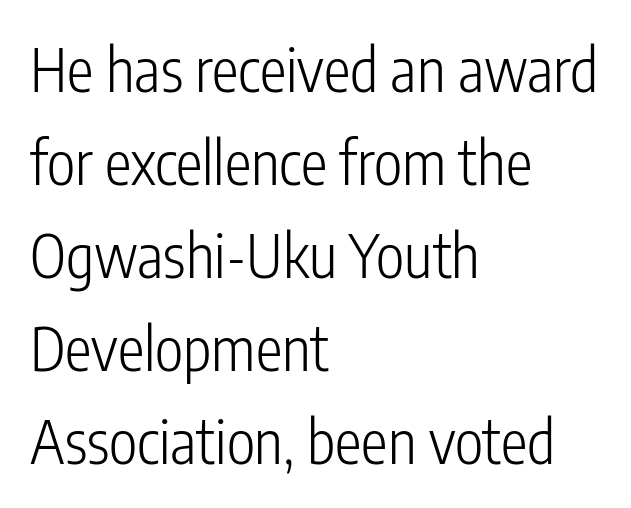
{"serif": "no", "italic": "no", "bold": "no", "weight": "light", "width": "condensed", "stroke_contrast": "low", "x_height": "medium", "monospaced": "no", "underline": "no", "align": "left", "line_spacing": "normal", "line_spacing_ratio": 1.55, "letter_spacing": "normal", "letter_spacing_em": 0.0, "glyph_px": 60}
